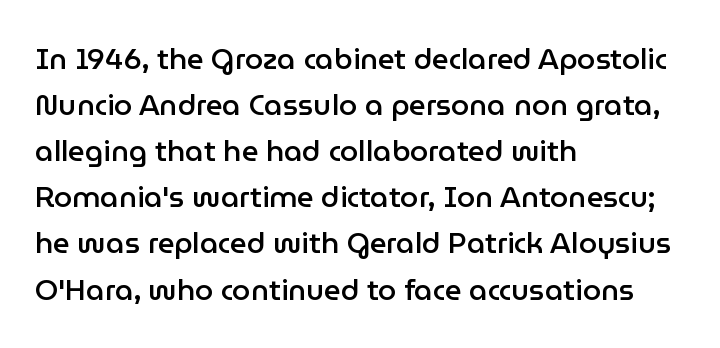
Each word holds together tightly as a unit, with standard inter-letter gaps. The typesetter chose a ragged-right arrangement here. The space between consecutive lines is moderate. The foot of each line stays bare and open.
